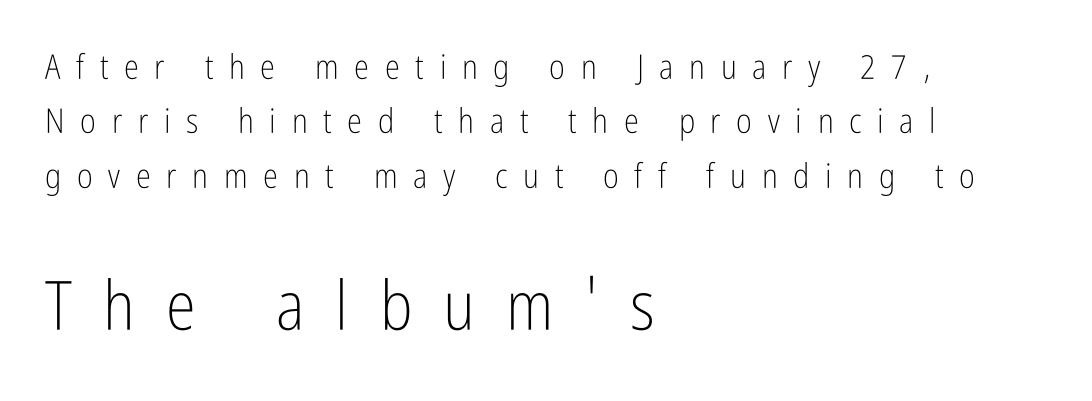
The image shows 68 px light, condensed sans-serif type, upright; set left-aligned, normal line spacing (1.6x), unusually wide letter spacing (+0.46 em), not underlined; the second (bottom) block is 2.0x larger; low stroke contrast and a medium x-height.
